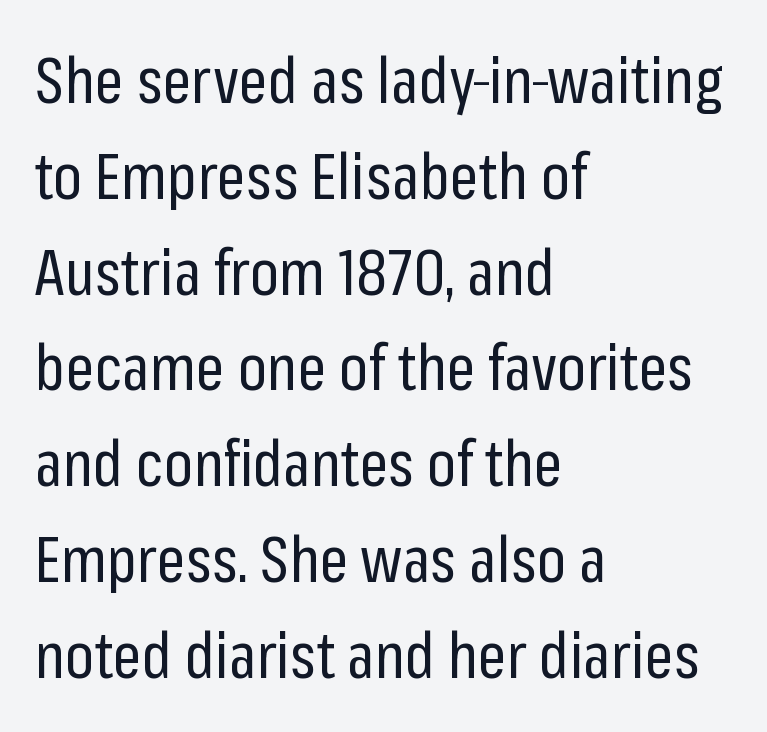
{"serif": "no", "italic": "no", "bold": "no", "weight": "regular", "width": "condensed", "stroke_contrast": "low", "x_height": "medium", "monospaced": "no", "underline": "no", "align": "left", "line_spacing": "normal", "line_spacing_ratio": 1.52, "letter_spacing": "normal", "letter_spacing_em": 0.0, "glyph_px": 63}
